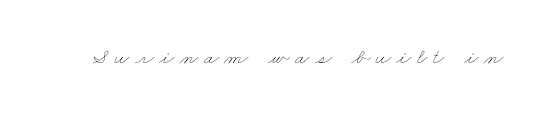
The image shows 22 px text type; set unusually wide letter spacing (+0.24 em), not underlined.
